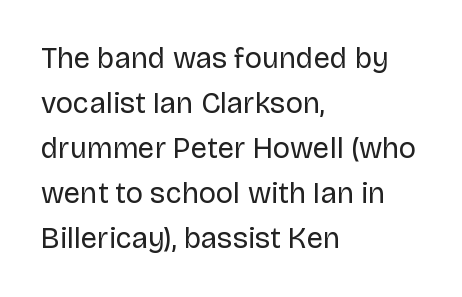
The image shows 29 px regular-weight sans-serif type, upright; set left-aligned, normal line spacing (1.55x), normal letter spacing, not underlined; low stroke contrast and a large x-height.
